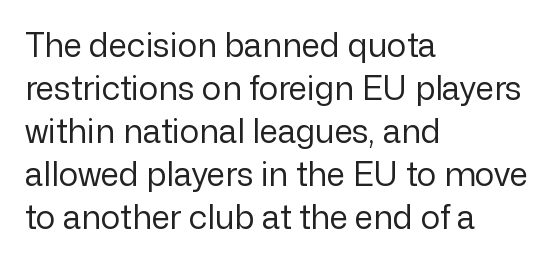
Reading down the block, your eye returns to a fixed left position each line. The type sits square on the baseline with zero lean. Rows of type keep a routine distance in the vertical direction. Tracking value appears to be zero — textbook default spacing.
